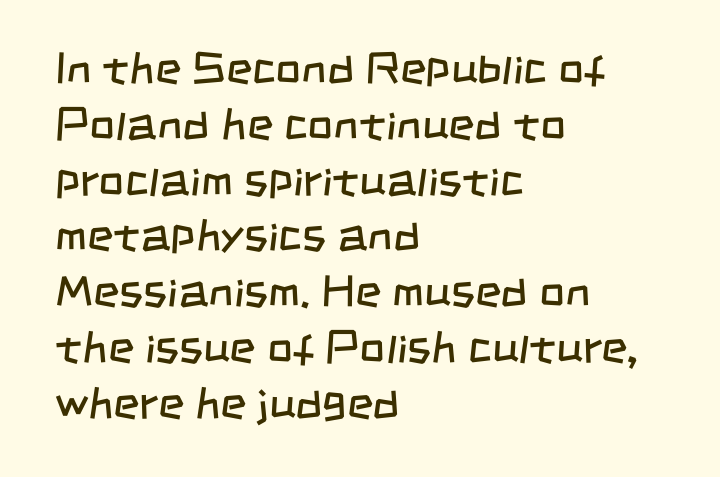
The image shows 45 px regular-weight, condensed sans-serif type; set left-aligned, line spacing 1.24x, normal letter spacing, not underlined; low stroke contrast and a large x-height.
